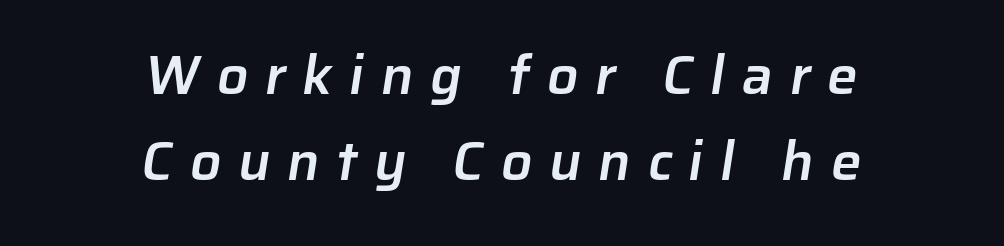
{"serif": "no", "bold": "semi", "weight": "semibold", "width": "normal", "stroke_contrast": "low", "x_height": "medium", "monospaced": "no", "underline": "no", "align": "center", "line_spacing": "normal", "line_spacing_ratio": 1.56, "letter_spacing": "wide", "letter_spacing_em": 0.3, "glyph_px": 55}
